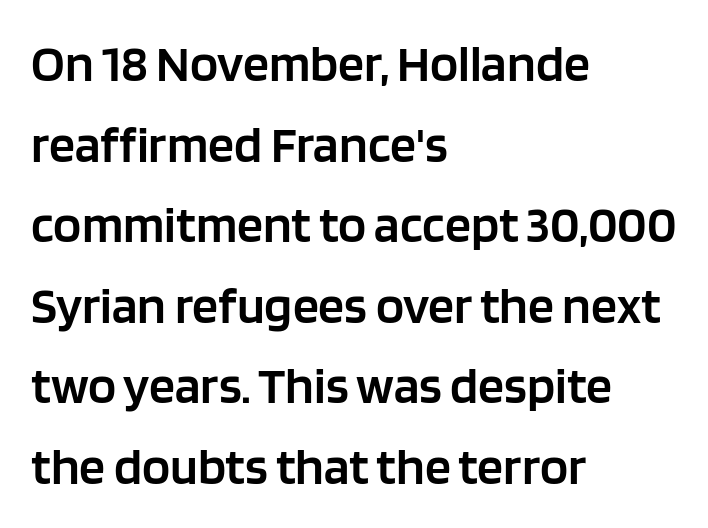
The image shows 52 px semibold sans-serif type, upright; set left-aligned, normal line spacing (1.55x), normal letter spacing, not underlined; low stroke contrast and a large x-height.
